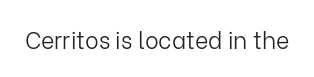
Q: Is the text bold? A: No.
Q: Is the text italic (slanted)? A: No, it is upright.
Q: Is the text underlined? A: No.
Q: Is the spacing between letters normal or unusually wide? A: Normal.
